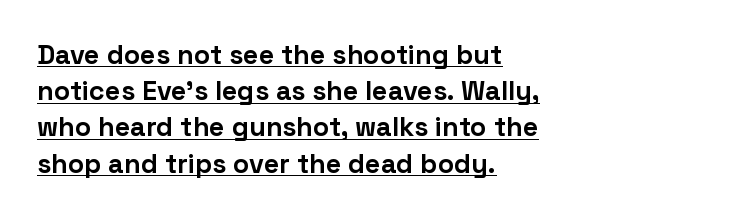
A baseline rule has been typeset under these characters. The lines in this sample share a left origin and differ only in where they stop. The specimen reads as upright at a glance. The letterforms sit shoulder to shoulder at normal distance. Weight: bold.
